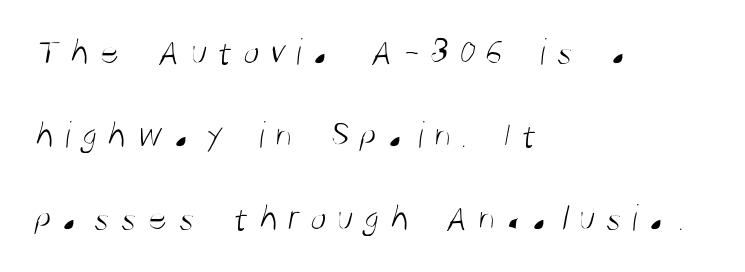
{"serif": "no", "bold": "no", "weight": "light", "width": "condensed", "stroke_contrast": "medium", "x_height": "large", "monospaced": "no", "underline": "no", "align": "left", "line_spacing": "loose", "line_spacing_ratio": 2.19, "letter_spacing": "wide", "letter_spacing_em": 0.26, "glyph_px": 38}
